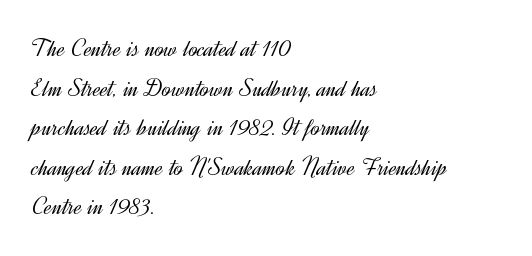
The image shows 26 px text type; set left-aligned, normal line spacing (1.52x), normal letter spacing, not underlined.
